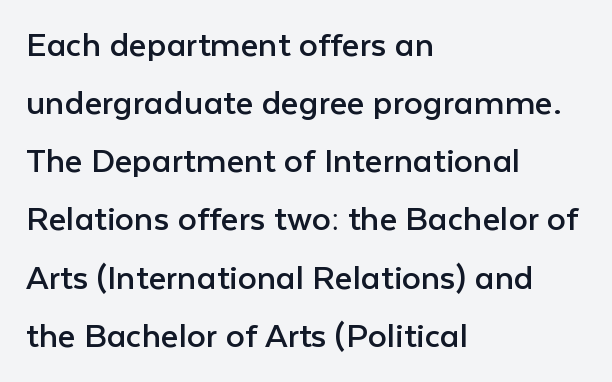
{"serif": "no", "italic": "no", "bold": "no", "weight": "regular", "width": "normal", "stroke_contrast": "low", "x_height": "medium", "monospaced": "no", "underline": "no", "align": "left", "line_spacing": "normal", "line_spacing_ratio": 1.53, "letter_spacing": "normal", "letter_spacing_em": 0.0, "glyph_px": 38}
